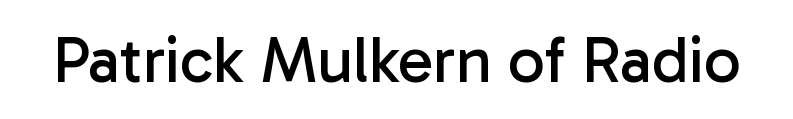
You can tell it's not italic because the verticals are truly vertical. Think of a printed novel: that variable character pitch is what you see here. This rendering employs a face without finishing strokes, i.e., a sans-serif. The area under the type is left untouched. On a weight scale, this lands at 450 or below.
